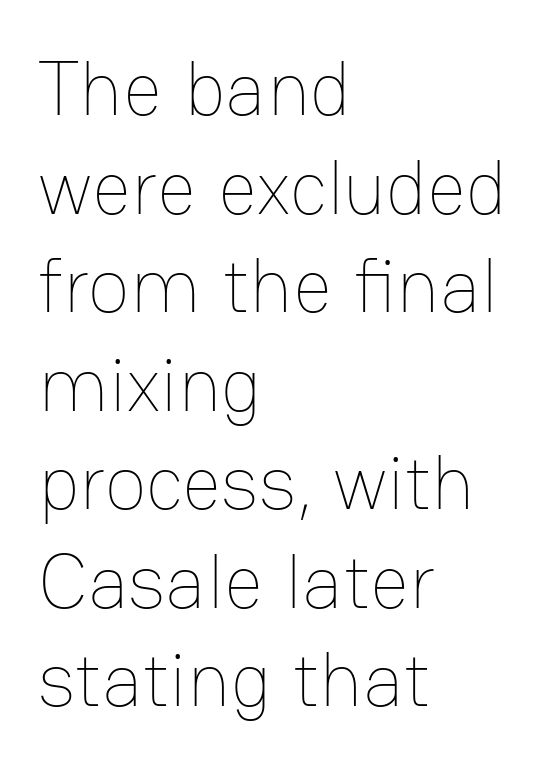
The image shows 77 px thin type, upright; set left-aligned, normal line spacing (1.28x), normal letter spacing, not underlined; low stroke contrast and a medium x-height.
